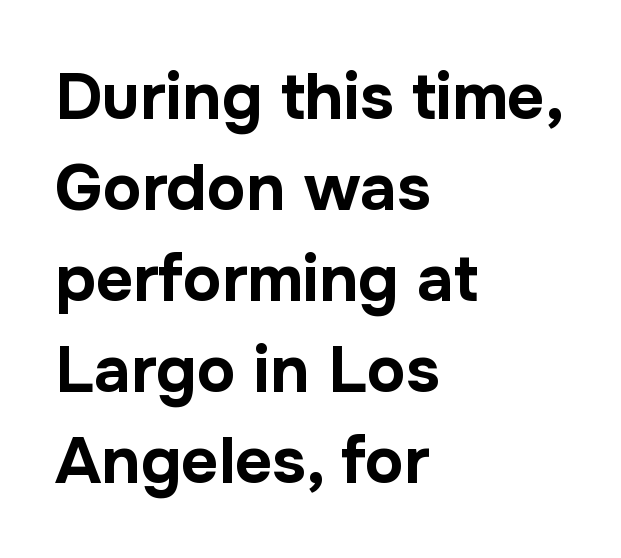
The leading is moderate, giving the passage an even texture. Which margin do the lines hug? The left one — the right edge is uneven. Plenty of ink on the page — the face is bold. Is this a fixed-width face? No — the glyphs have proportional, varying widths. Unlike italic type, these characters show no tilt at all.
